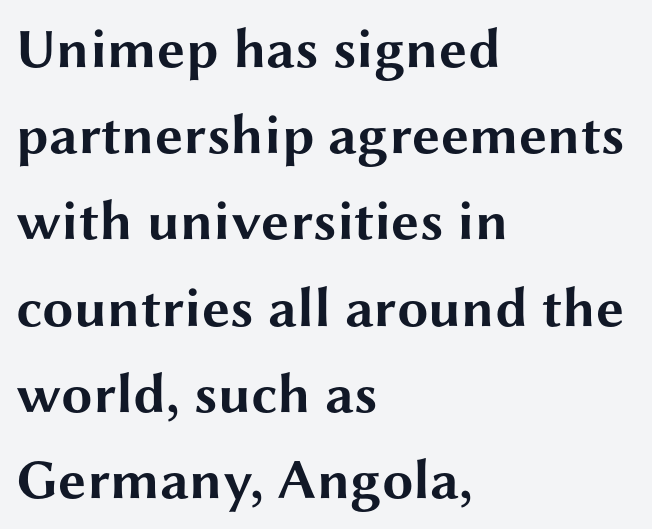
Summary of weight: heavy, a full bold. This is the regular roman posture of the typeface. Does the type have serifs? No, each stem ends abruptly. Tracking here is standard; glyphs follow each other at the usual distance. The area under the type is left untouched.
